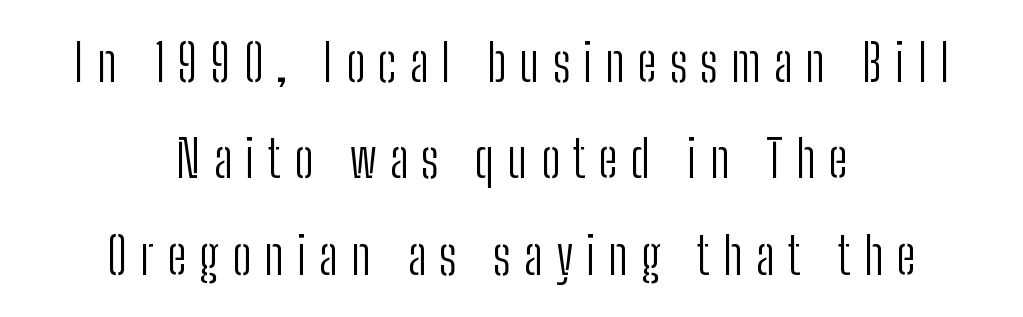
Q: Is the text bold? A: No.
Q: Is the text italic (slanted)? A: No, it is upright.
Q: Is the typeface a serif or a sans-serif typeface? A: Sans-serif.
Q: Is the text underlined? A: No.
Q: How is the paragraph aligned? A: Centered.
Q: Is the spacing between letters normal or unusually wide? A: Unusually wide.
Q: Width (condensed, normal, or wide)? A: Condensed.
Q: Stroke contrast? A: Low.
Q: x-height? A: Medium.
Q: Monospaced? A: No.
